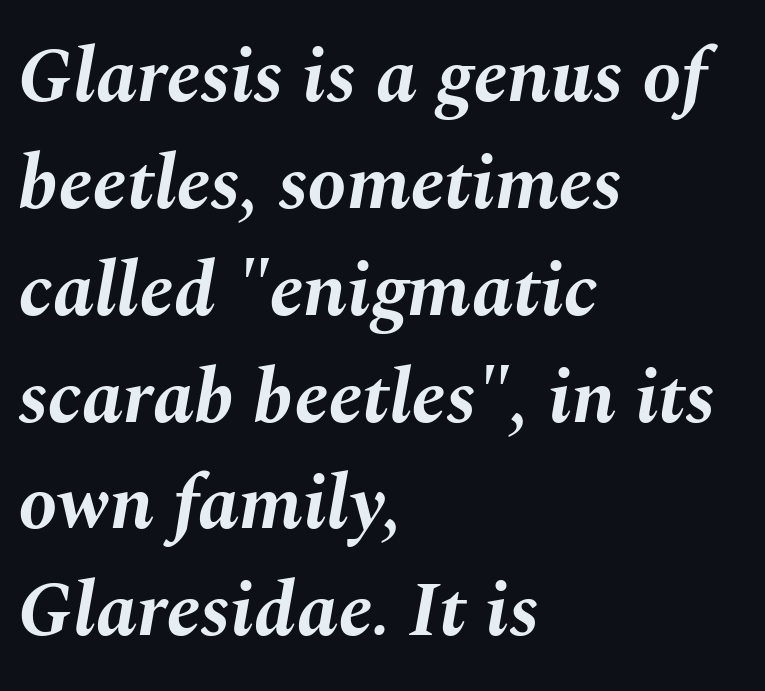
{"italic": "yes", "lean": "right", "slant_degrees": 10, "bold": "yes", "weight": "bold", "width": "normal", "stroke_contrast": "medium", "x_height": "medium", "monospaced": "no", "underline": "no", "align": "left", "line_spacing": "normal", "line_spacing_ratio": 1.37, "letter_spacing": "normal", "letter_spacing_em": 0.0, "glyph_px": 78}
